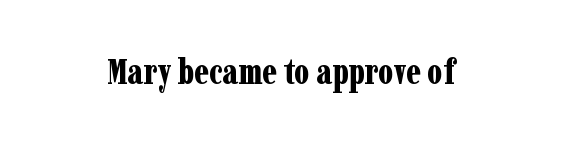
Q: Is the text bold? A: Yes.
Q: Is the text italic (slanted)? A: No, it is upright.
Q: Is the typeface a serif or a sans-serif typeface? A: Serif.
Q: Is the text underlined? A: No.
Q: Is the spacing between letters normal or unusually wide? A: Normal.
Q: Width (condensed, normal, or wide)? A: Condensed.
Q: Stroke contrast? A: Low.
Q: x-height? A: Medium.
Q: Monospaced? A: No.
